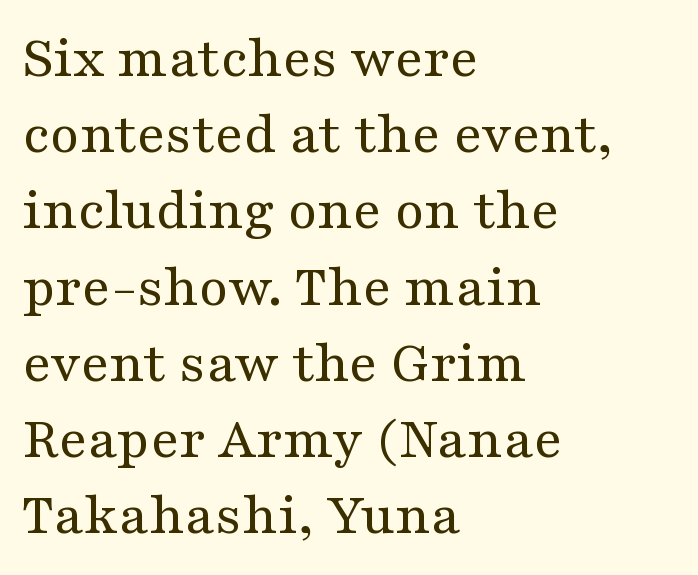
{"serif": "yes", "italic": "no", "bold": "no", "weight": "regular", "width": "wide", "stroke_contrast": "medium", "x_height": "medium", "monospaced": "no", "underline": "no", "align": "left", "line_spacing": "normal", "line_spacing_ratio": 1.27, "letter_spacing": "normal", "letter_spacing_em": 0.0, "glyph_px": 60}
